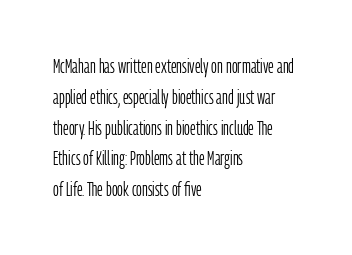
The image shows 20 px text type, upright; set left-aligned, normal line spacing (1.54x), normal letter spacing, not underlined.
